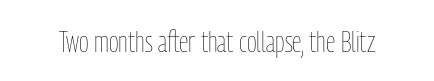
{"italic": "no", "bold": "no", "weight": "thin", "width": "condensed", "stroke_contrast": "low", "x_height": "medium", "monospaced": "no", "underline": "no", "letter_spacing": "normal", "letter_spacing_em": 0.0, "glyph_px": 30}
